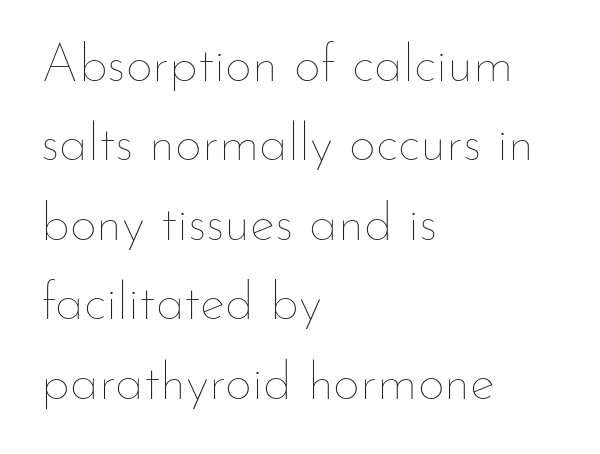
Each letter keeps its own natural width here, so spacing adapts to shape. Line beginnings align vertically; line endings do not. Leading: standard. The tracking reads as untouched default to a designer's eye.
